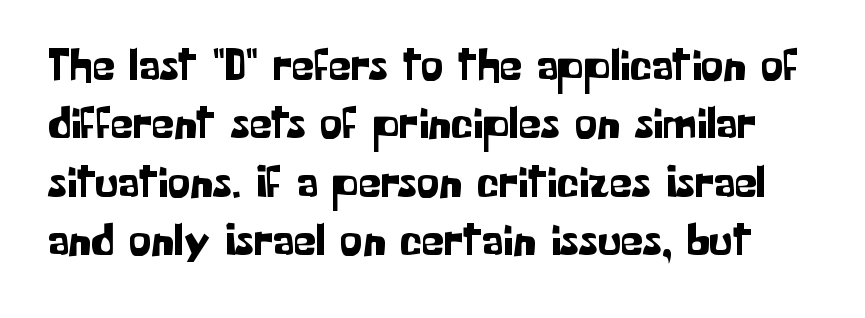
Quick note: underline off. The lettering holds an erect, upright posture throughout. The rendering shows plain stroke endings on the letterforms — a sans-serif design. This rendering leaves character spacing at its baseline value.
